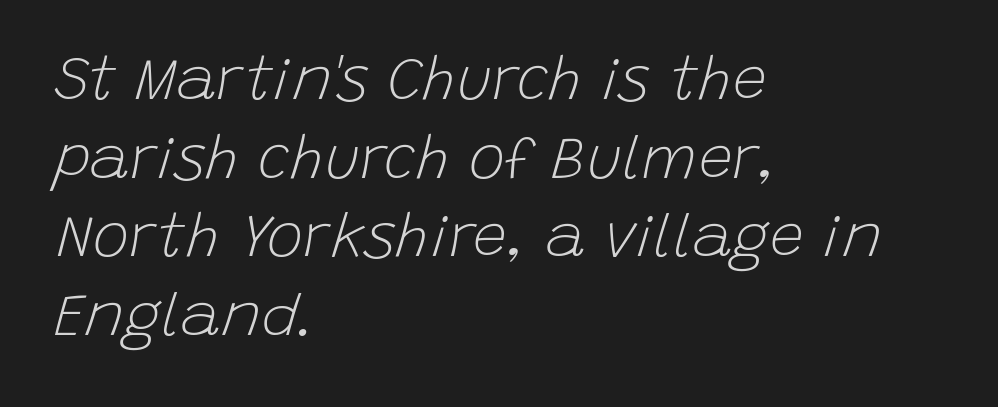
The image shows 61 px light type, italic (leaning right); set left-aligned, normal line spacing (1.29x), normal letter spacing, not underlined; low stroke contrast and a large x-height.
